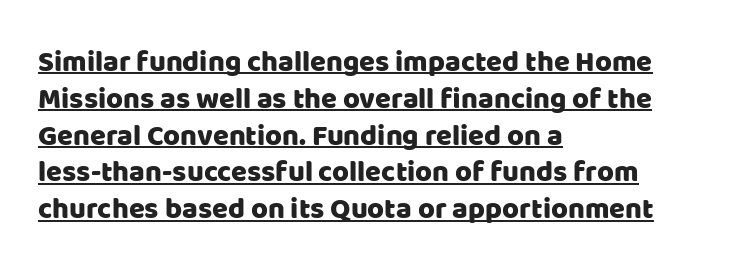
Q: Is the text italic (slanted)? A: No, it is upright.
Q: Is the typeface a serif or a sans-serif typeface? A: Sans-serif.
Q: Is the text underlined? A: Yes.
Q: How is the paragraph aligned? A: Left-aligned.
Q: Is the spacing between letters normal or unusually wide? A: Normal.
Q: Is the spacing between lines tight, normal or loose? A: Normal.
Q: Width (condensed, normal, or wide)? A: Normal.
Q: Stroke contrast? A: Low.
Q: x-height? A: Large.
Q: Monospaced? A: No.
